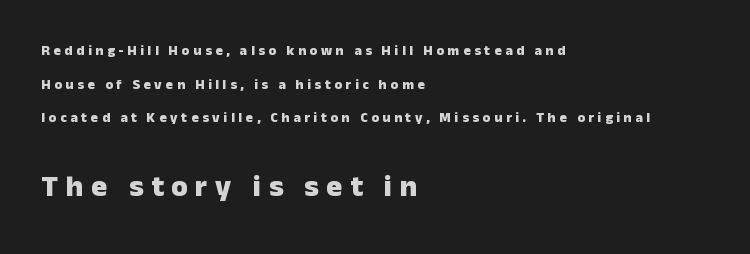
The image shows 30 px heavy sans-serif type, upright; set left-aligned, loose line spacing (2.41x), unusually wide letter spacing (+0.26 em), not underlined; the second (bottom) block is 2.14x larger; low stroke contrast and a medium x-height.
